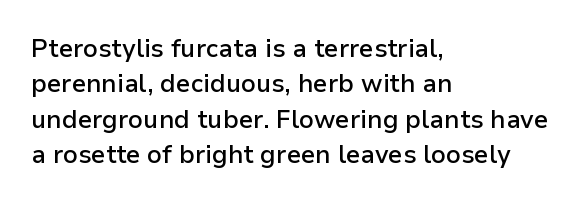
{"italic": "no", "bold": "semi", "underline": "no", "align": "left", "line_spacing": "normal", "line_spacing_ratio": 1.42, "letter_spacing": "normal", "letter_spacing_em": 0.0, "glyph_px": 25}
